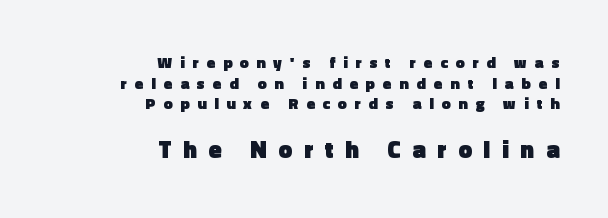
{"italic": "no", "bold": "yes", "underline": "no", "align": "right", "line_spacing": "normal", "line_spacing_ratio": 1.29, "letter_spacing": "wide", "letter_spacing_em": 0.49, "larger_block": "second", "size_ratio": 1.5, "glyph_px": 24}
